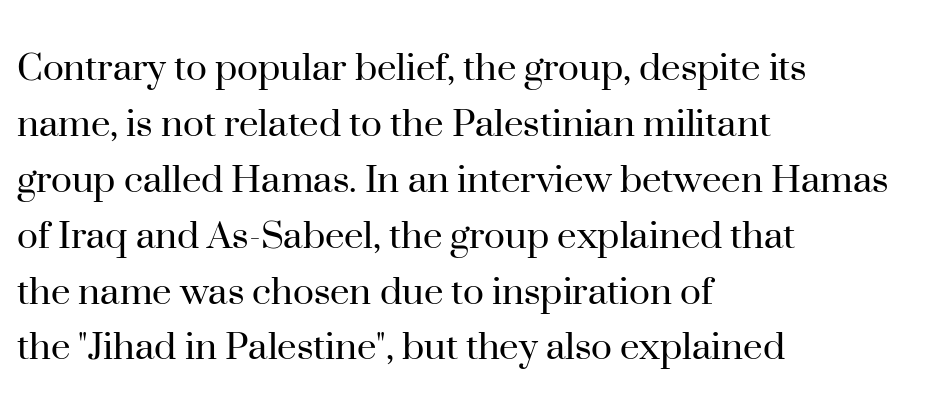
The image shows 44 px regular-weight serif type, upright; set left-aligned, normal line spacing (1.27x), normal letter spacing, not underlined; high stroke contrast and a small x-height.
